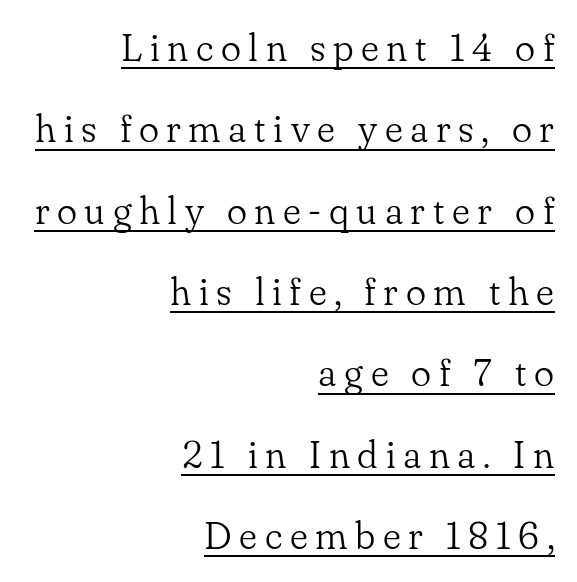
Weight: regular or lighter. Stroke terminals: seriffed. The rag falls on the left side of this text block. You can tell it's not italic because the verticals are truly vertical.
